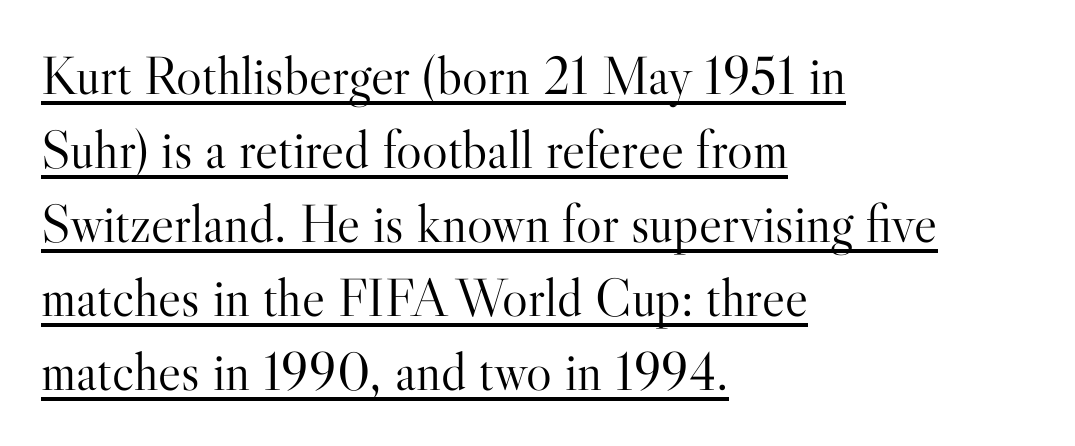
The image shows 54 px light serif type, upright; set left-aligned, normal line spacing (1.37x), normal letter spacing, underlined; high stroke contrast and a small x-height.
